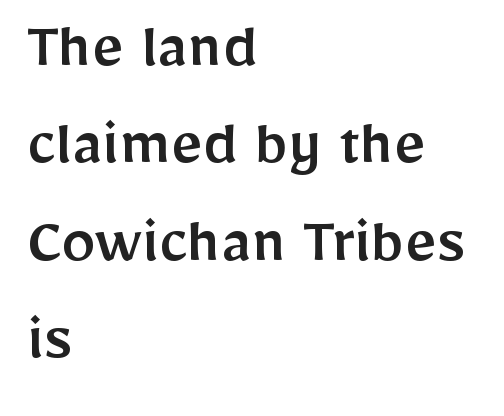
The image shows 69 px sans-serif type, upright; set left-aligned, normal line spacing (1.41x), normal letter spacing, not underlined; low stroke contrast and a medium x-height.
